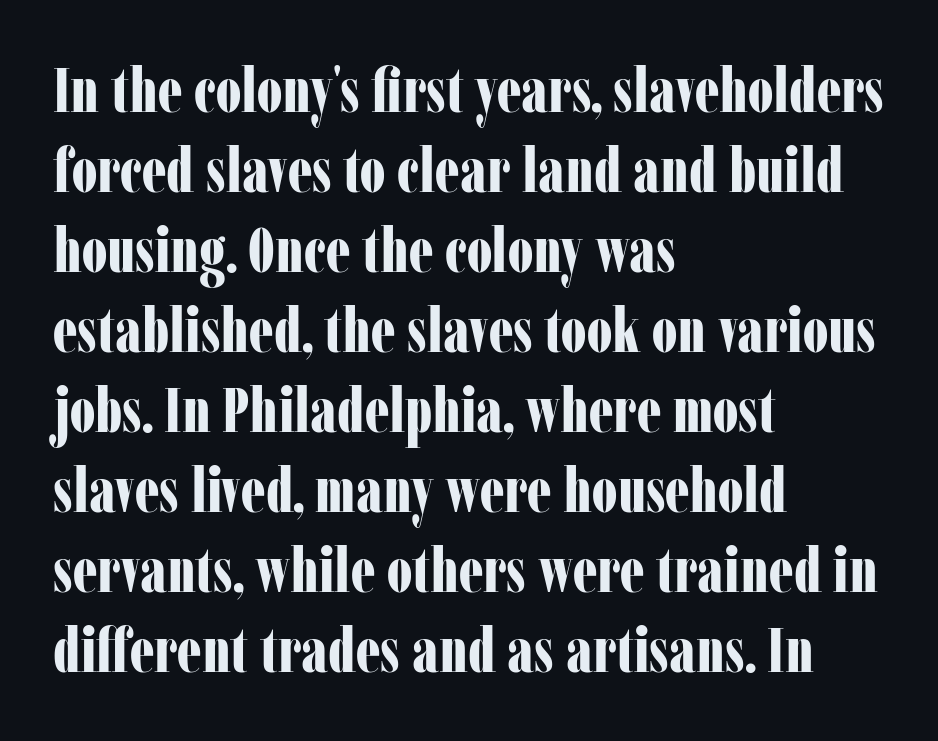
Q: Is the text bold? A: Yes.
Q: Is the text italic (slanted)? A: No, it is upright.
Q: Is the typeface a serif or a sans-serif typeface? A: Serif.
Q: Is the text underlined? A: No.
Q: How is the paragraph aligned? A: Left-aligned.
Q: Is the spacing between letters normal or unusually wide? A: Normal.
Q: Is the spacing between lines tight, normal or loose? A: Normal.
Q: Width (condensed, normal, or wide)? A: Condensed.
Q: Stroke contrast? A: Low.
Q: x-height? A: Medium.
Q: Monospaced? A: No.
